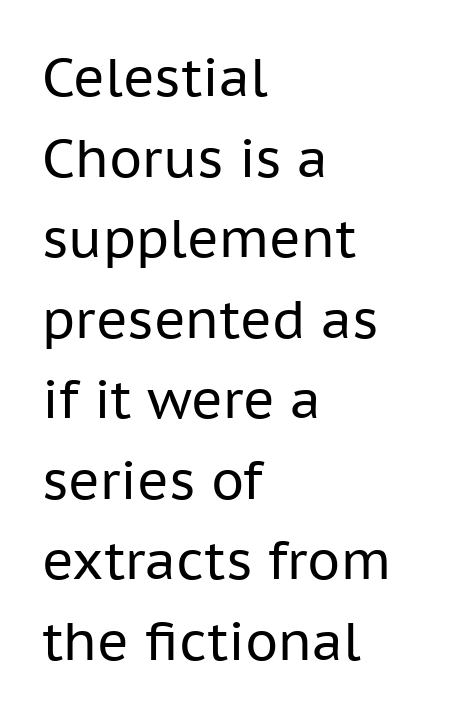
The image shows 53 px regular-weight sans-serif type, upright; set left-aligned, normal line spacing (1.52x), normal letter spacing, not underlined; low stroke contrast and a medium x-height.
